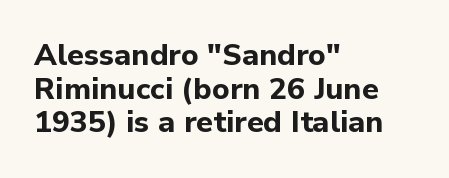
{"serif": "no", "italic": "no", "bold": "yes", "weight": "bold", "width": "normal", "stroke_contrast": "low", "x_height": "medium", "monospaced": "no", "underline": "no", "align": "left", "line_spacing": "tight", "line_spacing_ratio": 1.12, "letter_spacing": "normal", "letter_spacing_em": 0.0, "glyph_px": 30}
